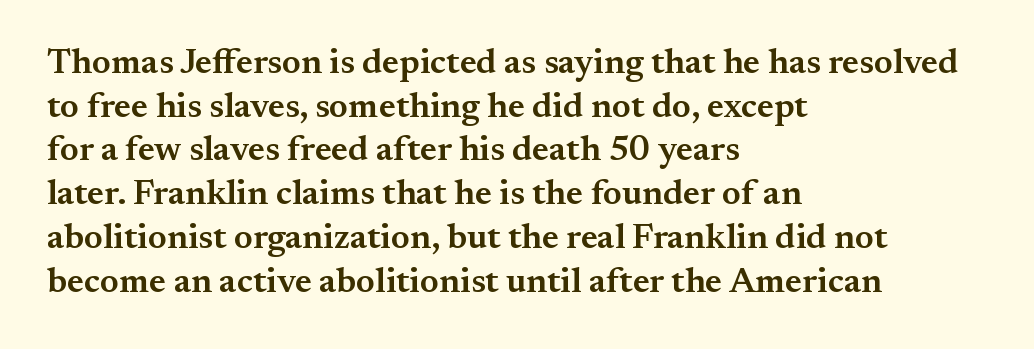
No extra tracking has been applied to these lines. Typesetter's note: demi weight, one step under bold. Spacing verdict: proportional, widths tailored to each character. Notice how the passage keeps a crisp vertical edge on the left only.
